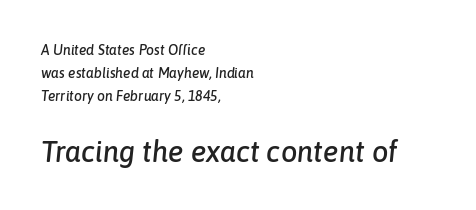
Q: Is the text italic (slanted)? A: Yes, it leans right by about 6 degrees.
Q: Is the text underlined? A: No.
Q: How is the paragraph aligned? A: Left-aligned.
Q: Is the spacing between letters normal or unusually wide? A: Normal.
Q: Is the spacing between lines tight, normal or loose? A: Normal.
Q: Which block of text is set in a larger size, the first (top) or the second (bottom)? A: The second (bottom) one.
Q: Width (condensed, normal, or wide)? A: Normal.
Q: Stroke contrast? A: Low.
Q: x-height? A: Medium.
Q: Monospaced? A: No.
